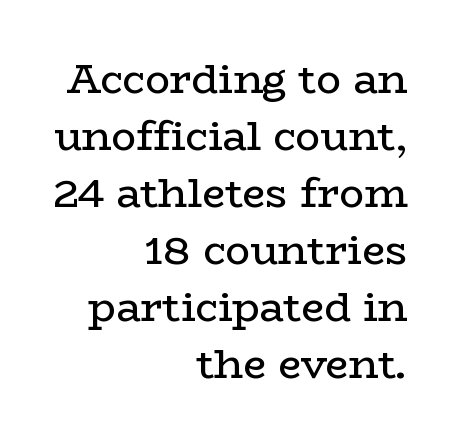
Default kerning and tracking; the words read as compact shapes. This is roman type, the default non-slanted kind. Stroke thickness stays within the range of a standard reading face or lighter. The rendering uses natural spacing where letterforms have individual widths.
